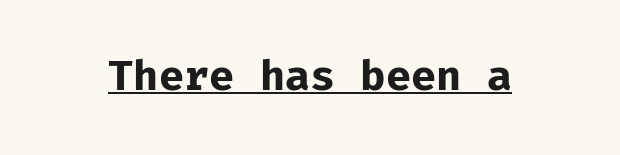
The image shows 41 px bold sans-serif type, upright, monospaced; set normal letter spacing, underlined; low stroke contrast and a medium x-height.
